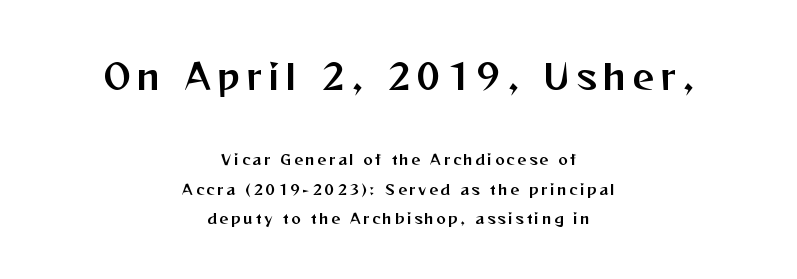
The paragraph has two soft edges and a firm central axis. Loosely led — the rows are spread out. Do the characters align in a grid? No, the font is proportional. These lines were composed using upright roman letters. This rendering features lettering with no underline.
